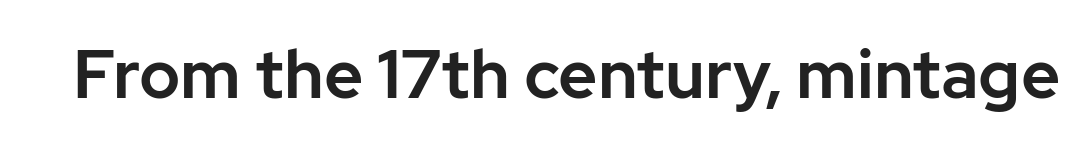
The image shows 68 px sans-serif type, upright; set normal letter spacing, not underlined; low stroke contrast and a medium x-height.
